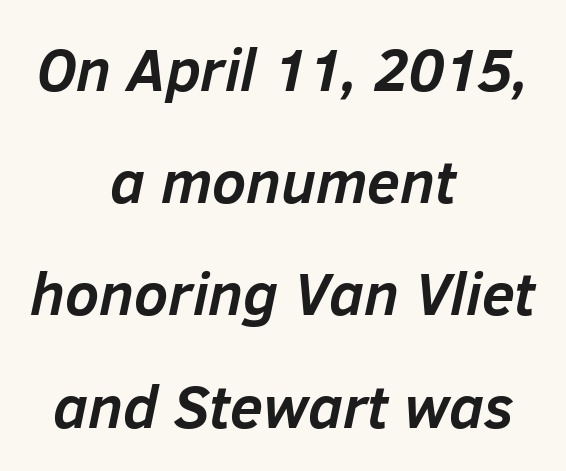
The image shows 60 px semibold type, italic (leaning right); set centered, line spacing 1.87x, normal letter spacing, not underlined; low stroke contrast and a medium x-height.
